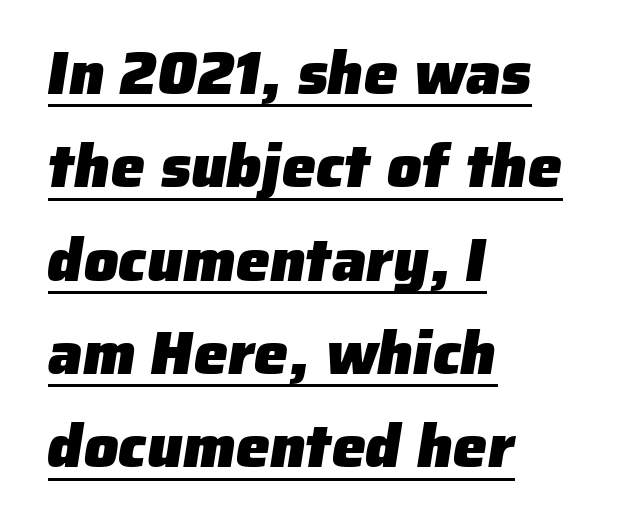
The image shows 61 px heavy sans-serif type; set left-aligned, normal line spacing (1.53x), normal letter spacing, underlined; low stroke contrast and a medium x-height.
